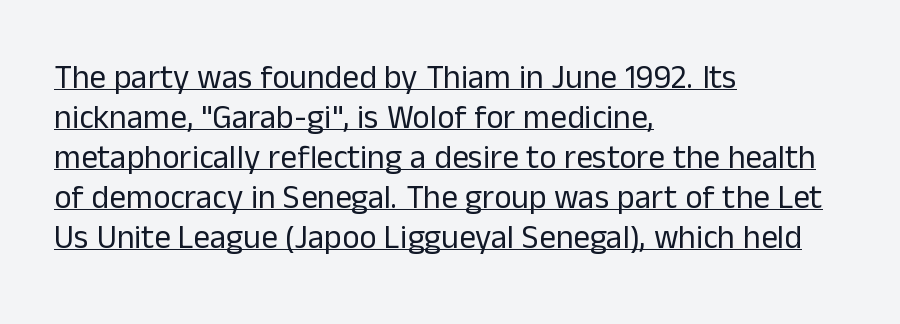
The image shows 33 px regular-weight sans-serif type, upright; set left-aligned, line spacing 1.21x, normal letter spacing, underlined; low stroke contrast and a medium x-height.
